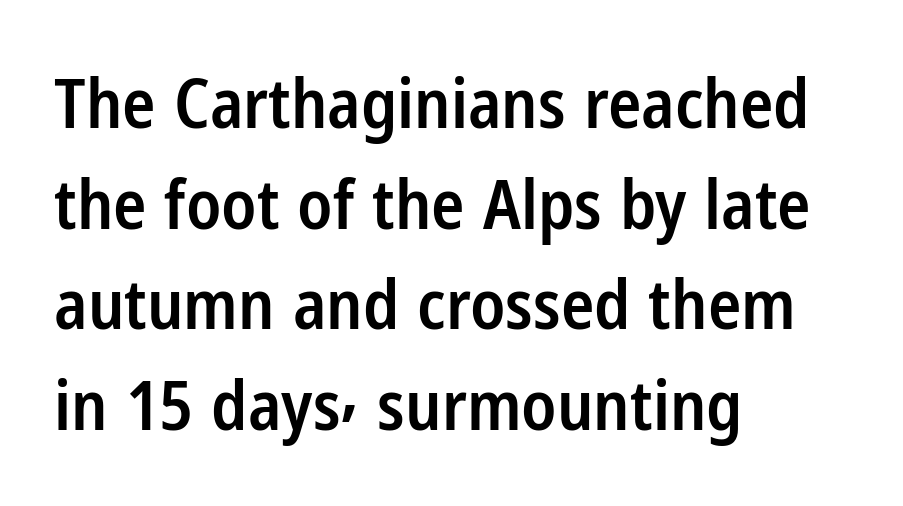
{"serif": "no", "italic": "no", "bold": "semi", "weight": "semibold", "width": "condensed", "stroke_contrast": "low", "x_height": "medium", "monospaced": "no", "underline": "no", "align": "left", "line_spacing": "normal", "line_spacing_ratio": 1.46, "letter_spacing": "normal", "letter_spacing_em": 0.0, "glyph_px": 69}
